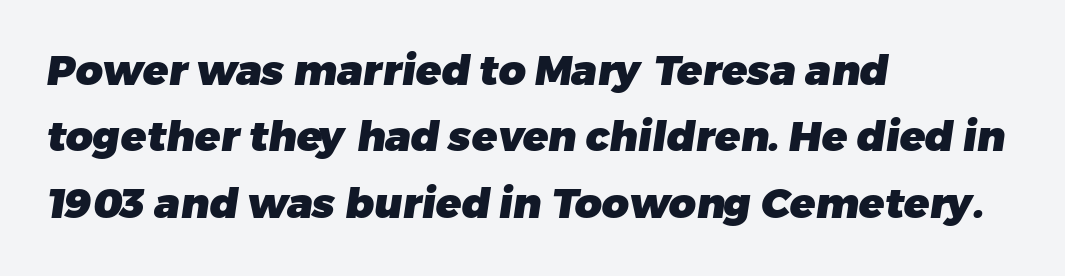
Which margin do the lines hug? The left one — the right edge is uneven. Each new line begins a customary step beneath the previous one. Serif or sans? Sans — the stroke terminals are bare. Words float on clear page, feet unadorned. Emphasis by weight is at full strength: bold. Character widths vary here, with narrow letters taking less room than wide ones.
